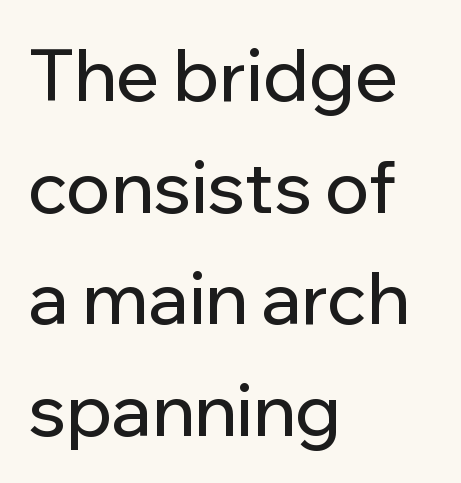
Q: Is the text italic (slanted)? A: No, it is upright.
Q: Is the typeface a serif or a sans-serif typeface? A: Sans-serif.
Q: Is the text underlined? A: No.
Q: How is the paragraph aligned? A: Left-aligned.
Q: Is the spacing between letters normal or unusually wide? A: Normal.
Q: Is the spacing between lines tight, normal or loose? A: Normal.
Q: Width (condensed, normal, or wide)? A: Normal.
Q: Stroke contrast? A: Low.
Q: x-height? A: Medium.
Q: Monospaced? A: No.
